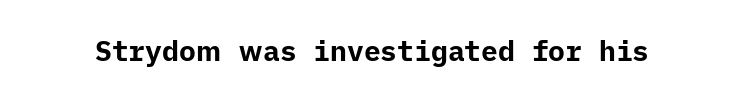
The space beneath each line is pristine and unruled. This sample uses plain, unmodified letter spacing. The typography opts for an upright posture over an oblique one. The face used here has the dense, thick strokes of a bold. The letters carry no serifs — their stems end cleanly without finishing strokes.
